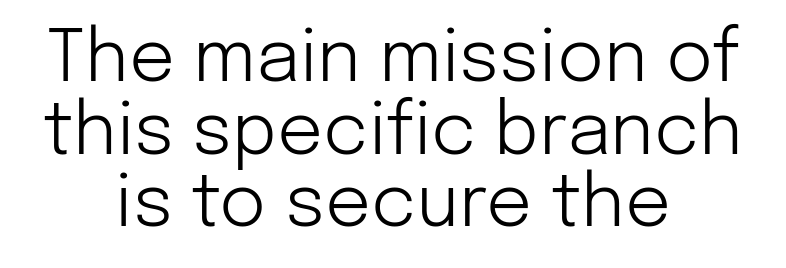
Descenders hang freely into open space. Look at the tracking — it's just the regular setting, nothing added. Horizontally, the lines are justified to the midpoint only. Rendered with straight, roman letterforms. The passage shown is typed in a proportional face where columns would drift.
